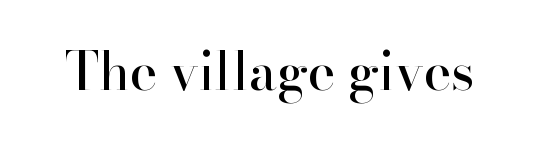
The image shows 52 px serif type, upright; set normal letter spacing, not underlined; high stroke contrast and a small x-height.
